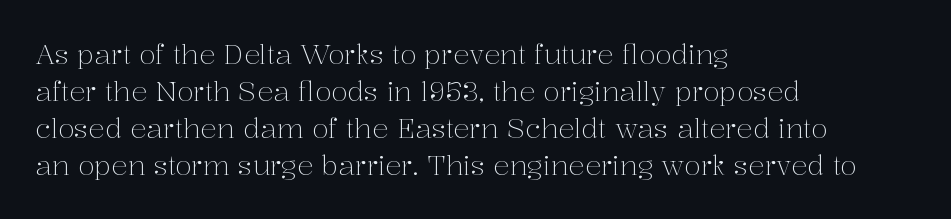
Reading down the block, your eye returns to a fixed left position each line. Tall strokes in this sample are plumb rather than angled. The rendering uses a moderate line-height, typical for paragraphs. This is not heavy type; no bold has been used. Any mark beneath the type? The region is blank. Each word holds together tightly as a unit, with standard inter-letter gaps.
